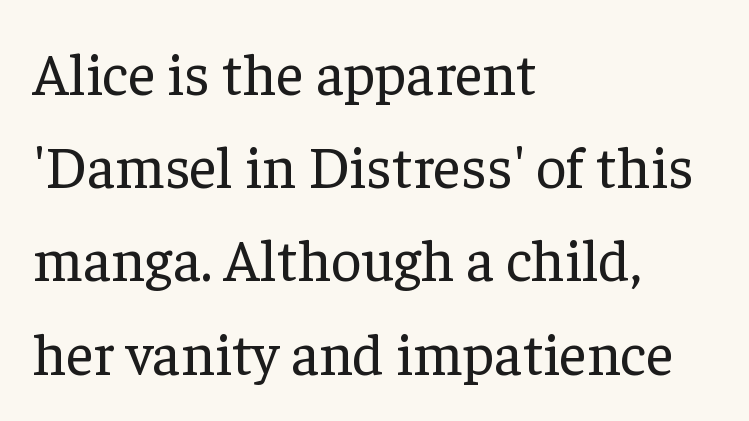
The image shows 59 px regular-weight serif type, upright; set left-aligned, normal line spacing (1.58x), normal letter spacing, not underlined; low stroke contrast and a medium x-height.
